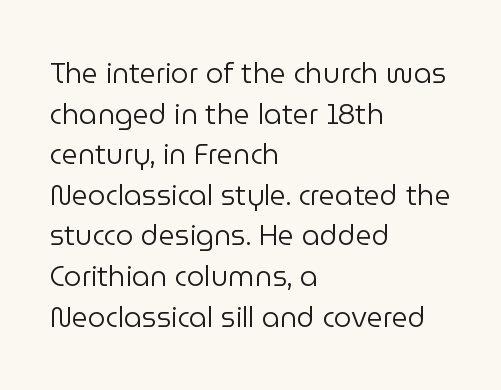
The image shows 28 px regular-weight sans-serif type, upright; set left-aligned, normal line spacing (1.45x), normal letter spacing, not underlined; low stroke contrast and a medium x-height.
